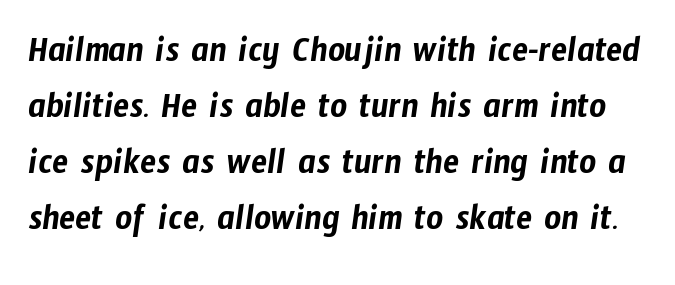
The face used here is rendered with its standard letterfit. The face used here is a sans, in the tradition of grotesques and geometrics. The designer left line spacing at the default. You could not count columns in this text — the font is proportionally spaced. Anything drawn beneath the words? Only blank space.
